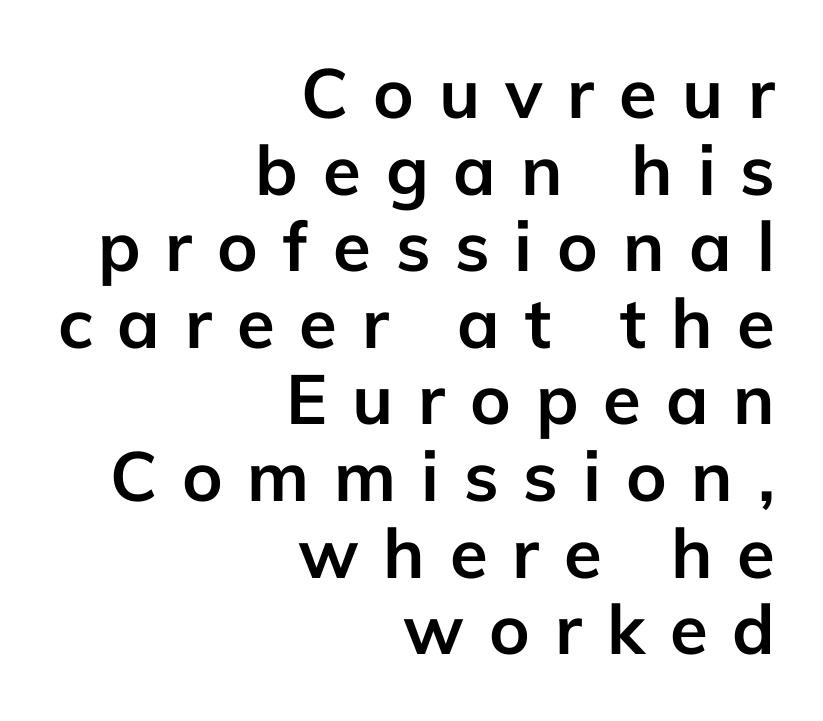
{"serif": "no", "italic": "no", "bold": "yes", "weight": "semibold", "width": "normal", "stroke_contrast": "low", "x_height": "medium", "monospaced": "no", "underline": "no", "align": "right", "line_spacing": "tight", "line_spacing_ratio": 1.11, "letter_spacing": "wide", "letter_spacing_em": 0.36, "glyph_px": 69}
